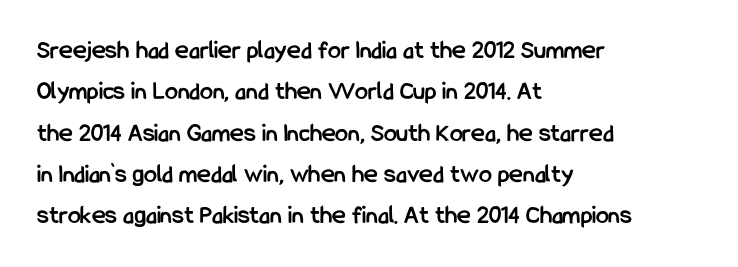
Descenders are the only things crossing below the line. Honestly, the row spacing looks completely unremarkable. The font is running at its bold setting. Inter-character spacing is left at the font's built-in metrics. Vertical strokes here are truly vertical.
